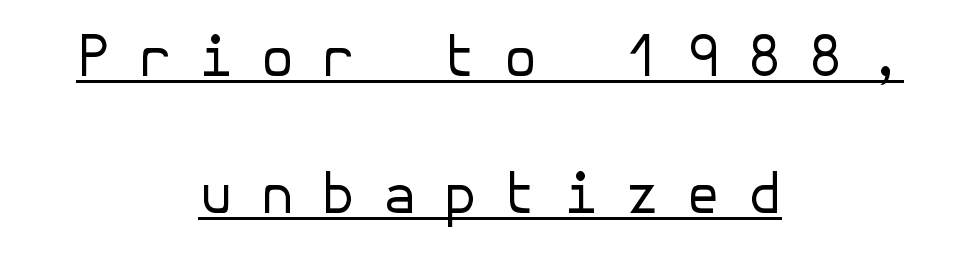
The image shows 55 px regular-weight sans-serif type, upright; set centered, loose line spacing (2.5x), unusually wide letter spacing (+0.49 em), underlined; low stroke contrast and a medium x-height.
